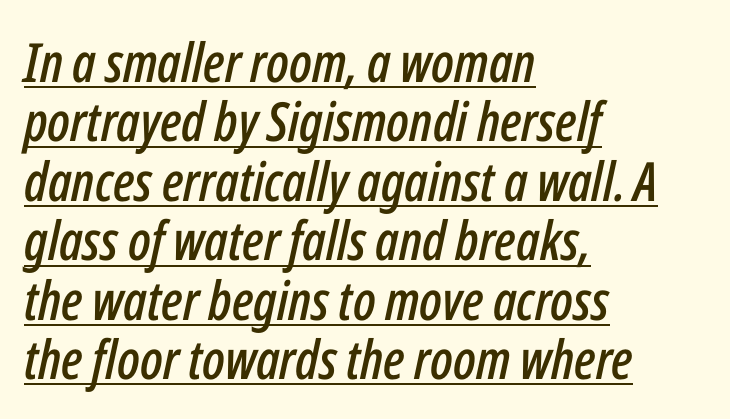
The image shows 54 px condensed type, italic (leaning right); set left-aligned, tight line spacing (1.1x), normal letter spacing, underlined; low stroke contrast and a medium x-height.
